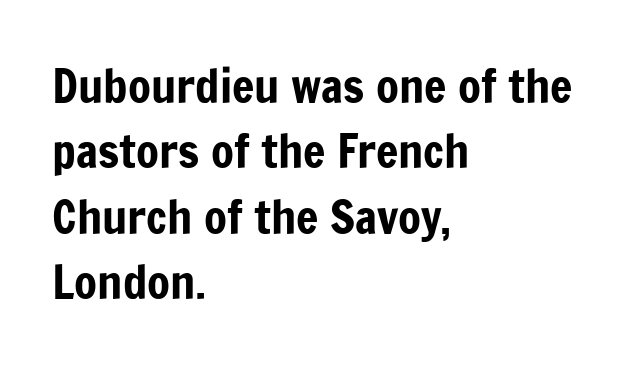
Q: Is the text italic (slanted)? A: No, it is upright.
Q: Is the typeface a serif or a sans-serif typeface? A: Sans-serif.
Q: Is the text underlined? A: No.
Q: How is the paragraph aligned? A: Left-aligned.
Q: Is the spacing between letters normal or unusually wide? A: Normal.
Q: Is the spacing between lines tight, normal or loose? A: Normal.
Q: Width (condensed, normal, or wide)? A: Condensed.
Q: Stroke contrast? A: Low.
Q: x-height? A: Medium.
Q: Monospaced? A: No.
